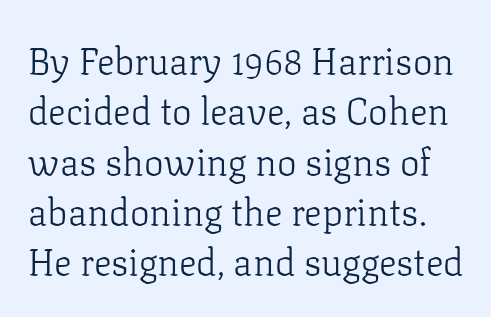
Vertical spacing — default. There is no visible air inserted between adjacent glyphs. Weight class: somewhere from thin through regular. The passage shown is typed in a proportional face where columns would drift. Characters remain perfectly vertical along every line. Note: serifs present on the glyphs.
